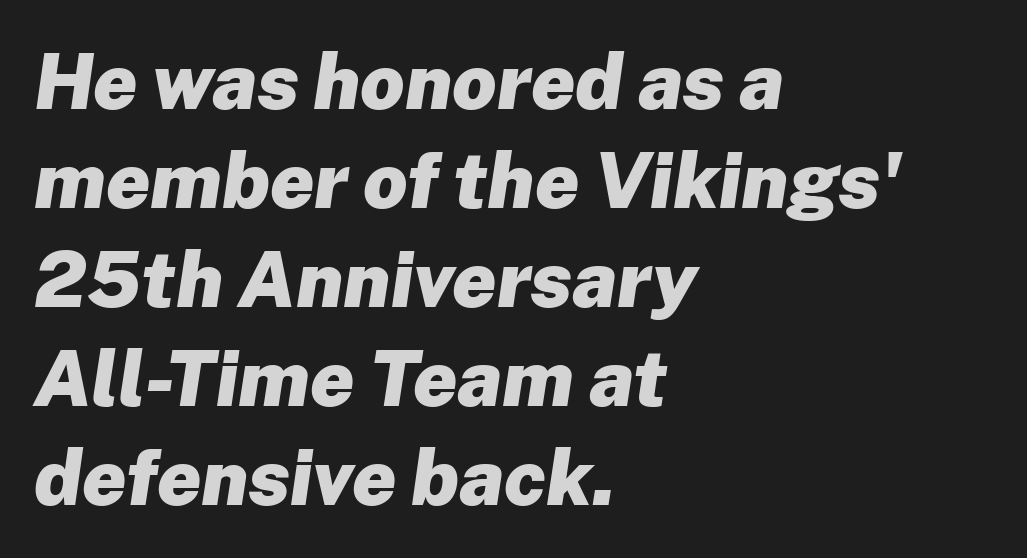
Q: Is the text bold? A: Yes.
Q: Is the text italic (slanted)? A: Yes, it leans right by about 8 degrees.
Q: Is the text underlined? A: No.
Q: How is the paragraph aligned? A: Left-aligned.
Q: Is the spacing between letters normal or unusually wide? A: Normal.
Q: Is the spacing between lines tight, normal or loose? A: Normal.
Q: Width (condensed, normal, or wide)? A: Normal.
Q: Stroke contrast? A: Low.
Q: x-height? A: Medium.
Q: Monospaced? A: No.
